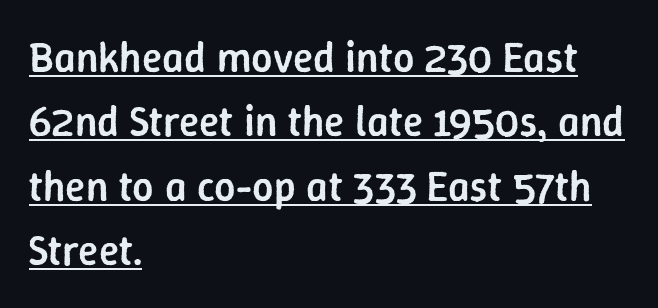
Line spacing here is normal. This is the regular roman posture of the typeface. The glyphs in this specimen are sans serif. Note the varied advance widths — an 'i' is clearly narrower than an 'm'. Is there an underline? Yes — a line sits under the letters.
